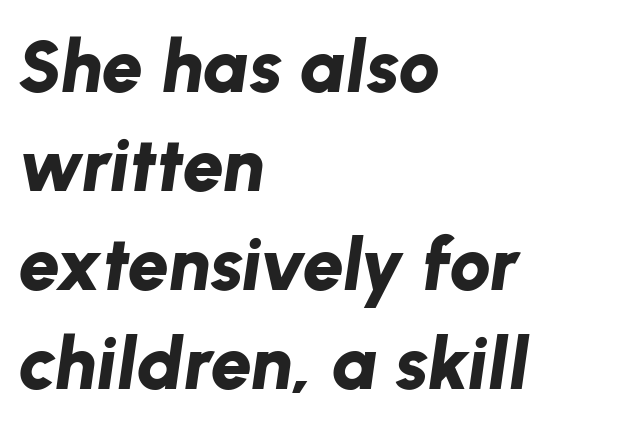
{"italic": "yes", "lean": "right", "slant_degrees": 8, "bold": "yes", "weight": "bold", "width": "normal", "stroke_contrast": "low", "x_height": "medium", "monospaced": "no", "underline": "no", "align": "left", "line_spacing": "normal", "line_spacing_ratio": 1.34, "letter_spacing": "normal", "letter_spacing_em": 0.0, "glyph_px": 74}
